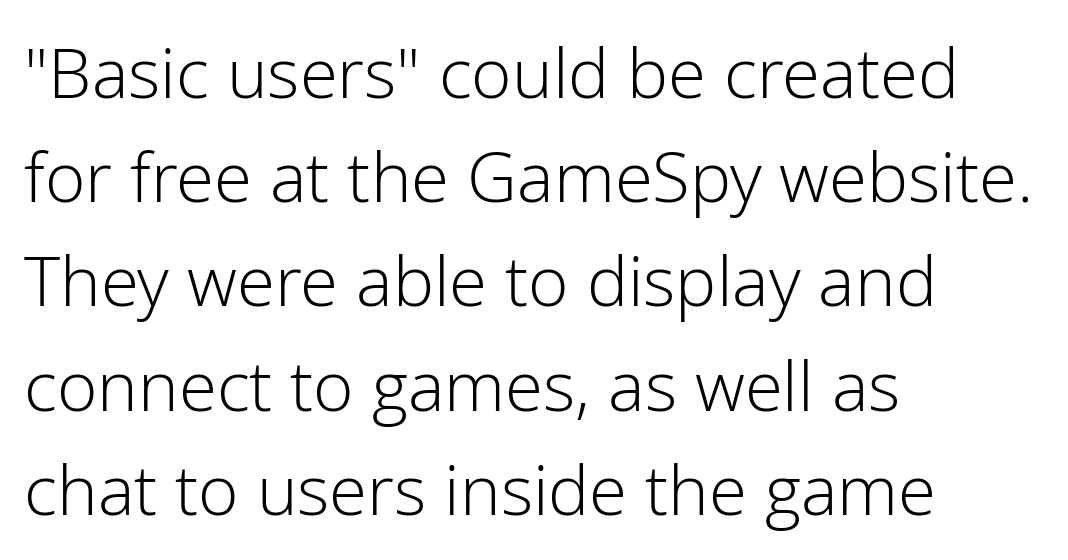
{"serif": "no", "italic": "no", "bold": "no", "weight": "light", "width": "normal", "stroke_contrast": "low", "x_height": "medium", "monospaced": "no", "underline": "no", "align": "left", "line_spacing": "normal", "line_spacing_ratio": 1.51, "letter_spacing": "normal", "letter_spacing_em": 0.0, "glyph_px": 69}
